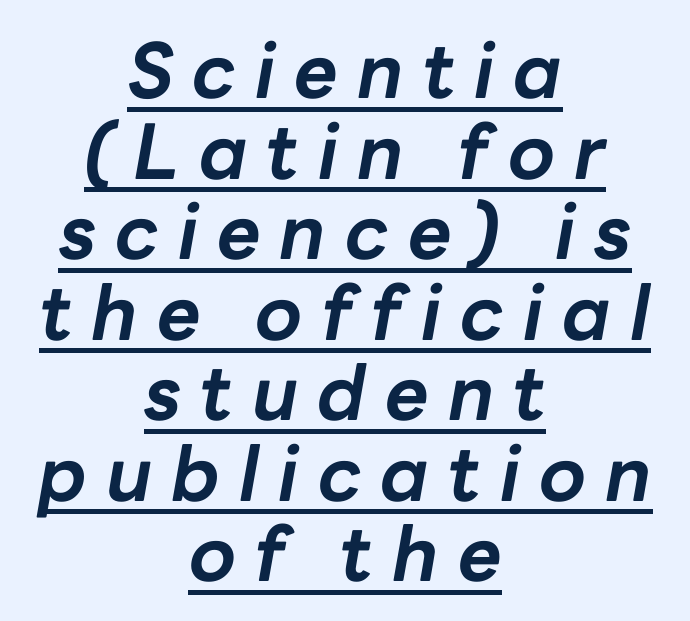
{"italic": "yes", "lean": "right", "slant_degrees": 10, "bold": "yes", "weight": "bold", "width": "normal", "stroke_contrast": "low", "x_height": "medium", "monospaced": "no", "underline": "yes", "align": "center", "line_spacing": "tight", "line_spacing_ratio": 1.06, "letter_spacing": "wide", "letter_spacing_em": 0.25, "glyph_px": 76}
